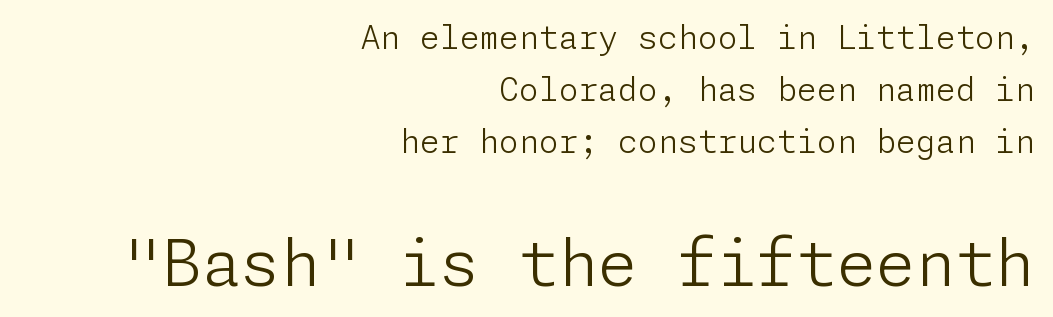
{"serif": "no", "italic": "no", "bold": "no", "weight": "light", "width": "normal", "stroke_contrast": "low", "x_height": "medium", "underline": "no", "align": "right", "line_spacing": "normal", "line_spacing_ratio": 1.62, "letter_spacing": "normal", "letter_spacing_em": 0.0, "larger_block": "second", "size_ratio": 2.0, "glyph_px": 64}
